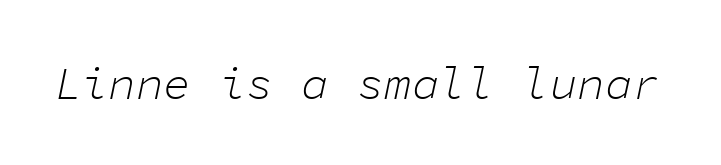
{"italic": "yes", "lean": "right", "slant_degrees": 11, "bold": "no", "weight": "light", "width": "normal", "stroke_contrast": "low", "x_height": "medium", "monospaced": "yes", "underline": "no", "letter_spacing": "normal", "letter_spacing_em": 0.0, "glyph_px": 46}
